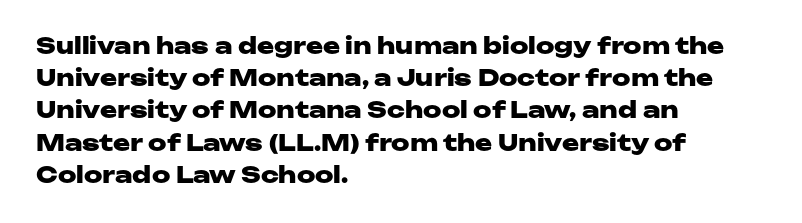
Q: Is the text bold? A: Yes.
Q: Is the text italic (slanted)? A: No, it is upright.
Q: Is the text underlined? A: No.
Q: How is the paragraph aligned? A: Left-aligned.
Q: Is the spacing between letters normal or unusually wide? A: Normal.
Q: Is the spacing between lines tight, normal or loose? A: Normal.
